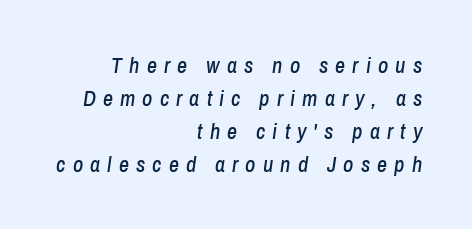
Q: Is the text italic (slanted)? A: Yes, it leans right by about 8 degrees.
Q: Is the text underlined? A: No.
Q: How is the paragraph aligned? A: Right-aligned.
Q: Is the spacing between letters normal or unusually wide? A: Unusually wide.
Q: Is the spacing between lines tight, normal or loose? A: Normal.
